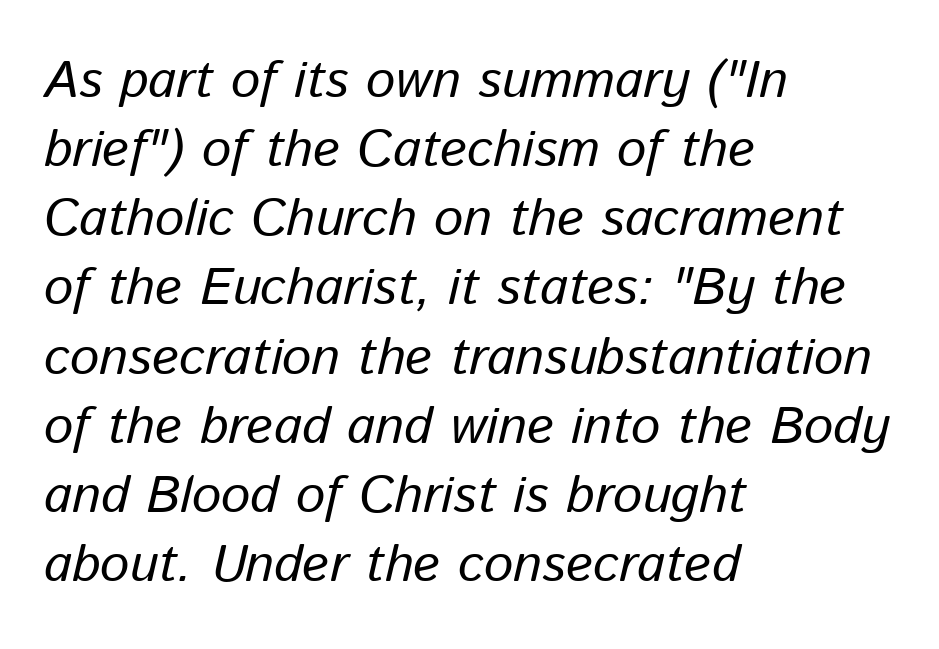
The image shows 52 px regular-weight type, italic (leaning right); set left-aligned, normal line spacing (1.33x), normal letter spacing, not underlined; low stroke contrast and a medium x-height.
